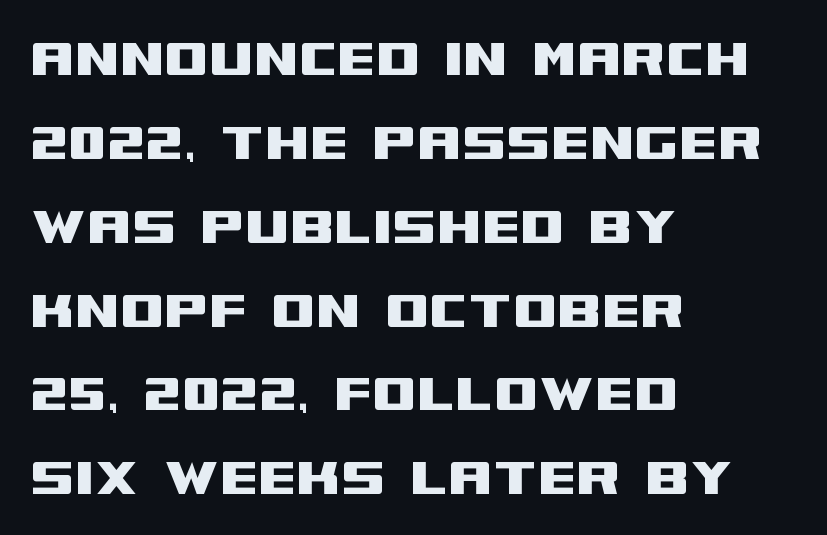
Q: Is the text italic (slanted)? A: No, it is upright.
Q: Is the typeface a serif or a sans-serif typeface? A: Sans-serif.
Q: Is the text underlined? A: No.
Q: How is the paragraph aligned? A: Left-aligned.
Q: Is the spacing between letters normal or unusually wide? A: Normal.
Q: Is the spacing between lines tight, normal or loose? A: Normal.
Q: Width (condensed, normal, or wide)? A: Wide.
Q: Stroke contrast? A: Medium.
Q: x-height? A: Large.
Q: Monospaced? A: No.
